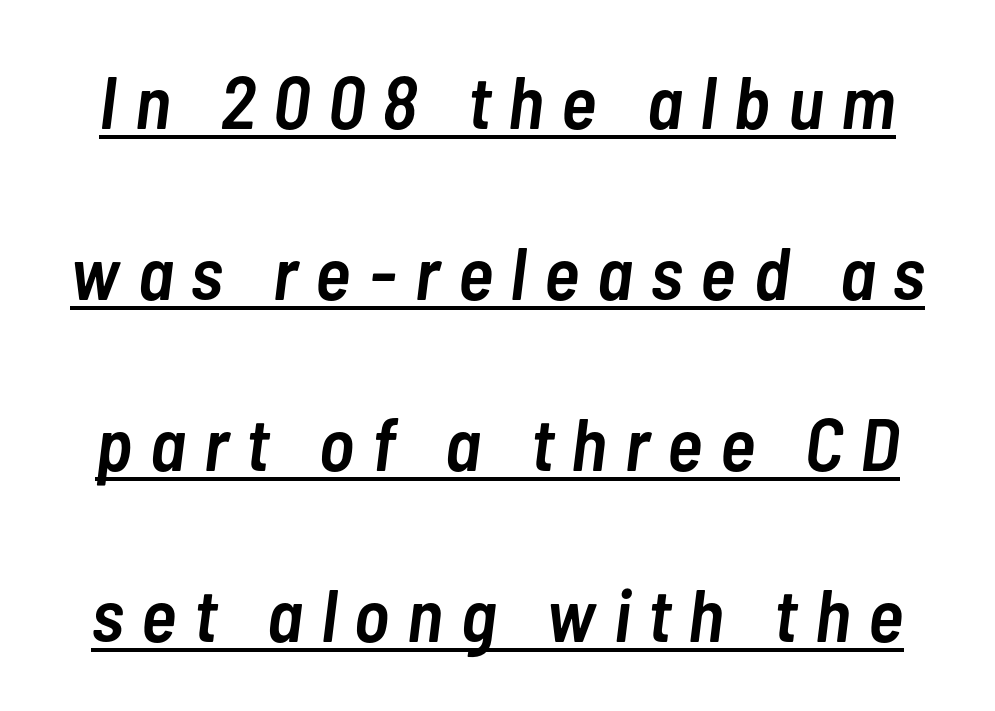
{"italic": "yes", "lean": "right", "slant_degrees": 7, "bold": "semi", "weight": "semibold", "width": "condensed", "stroke_contrast": "low", "x_height": "medium", "monospaced": "no", "underline": "yes", "line_spacing": "loose", "line_spacing_ratio": 2.28, "letter_spacing": "wide", "letter_spacing_em": 0.24, "glyph_px": 75}
